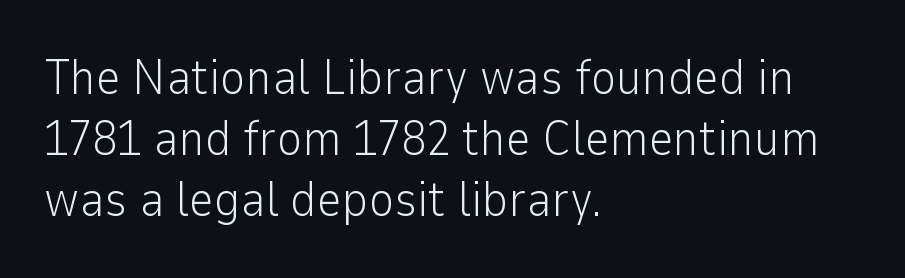
{"serif": "no", "italic": "no", "bold": "no", "weight": "light", "width": "normal", "stroke_contrast": "low", "x_height": "medium", "monospaced": "no", "underline": "no", "align": "left", "line_spacing_ratio": 1.24, "letter_spacing": "normal", "letter_spacing_em": 0.0, "glyph_px": 49}
